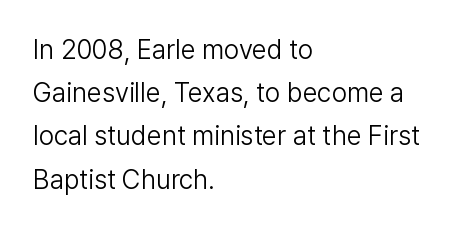
The image shows 27 px text type, upright; set left-aligned, normal line spacing (1.6x), normal letter spacing, not underlined.
